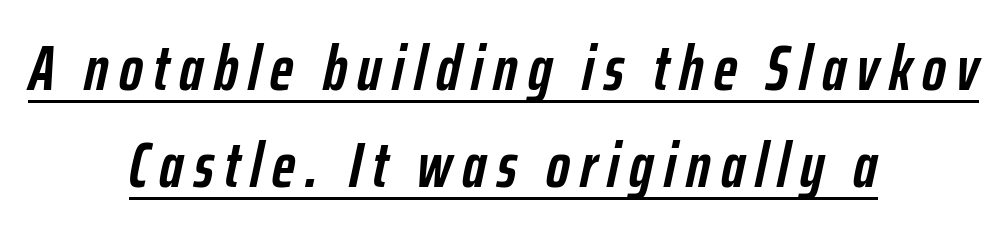
The image shows 64 px semibold, condensed type, italic (leaning right); set centered, normal line spacing (1.51x), underlined; low stroke contrast and a medium x-height.
